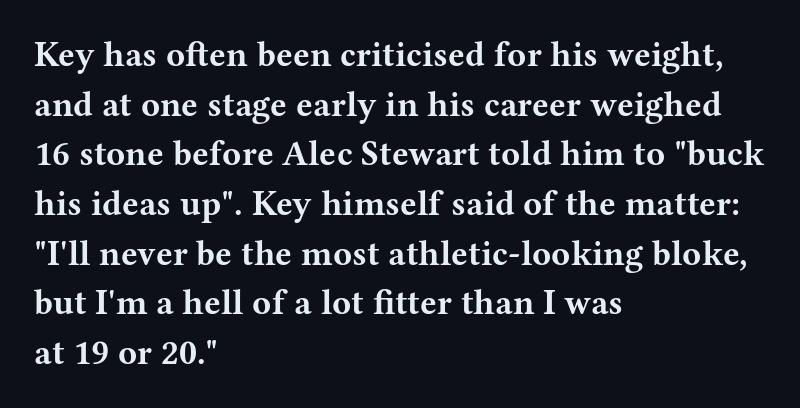
Q: Is the text bold? A: Yes.
Q: Is the text italic (slanted)? A: No, it is upright.
Q: Is the typeface a serif or a sans-serif typeface? A: Serif.
Q: Is the text underlined? A: No.
Q: How is the paragraph aligned? A: Left-aligned.
Q: Is the spacing between letters normal or unusually wide? A: Normal.
Q: Is the spacing between lines tight, normal or loose? A: Normal.
Q: Width (condensed, normal, or wide)? A: Wide.
Q: Stroke contrast? A: Medium.
Q: x-height? A: Medium.
Q: Monospaced? A: No.
